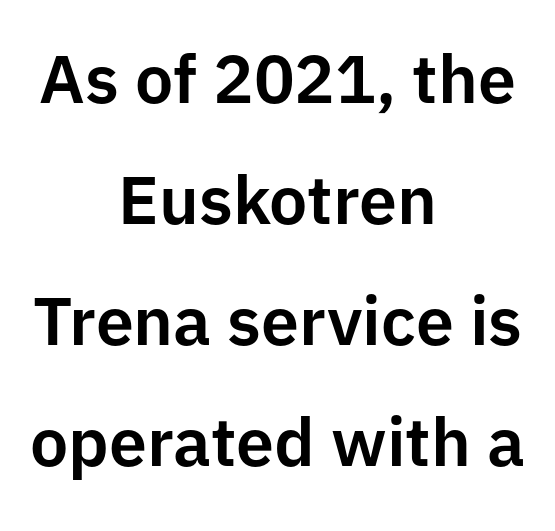
{"serif": "no", "italic": "no", "width": "normal", "stroke_contrast": "low", "x_height": "medium", "monospaced": "no", "underline": "no", "align": "center", "line_spacing_ratio": 1.78, "letter_spacing": "normal", "letter_spacing_em": 0.0, "glyph_px": 68}
